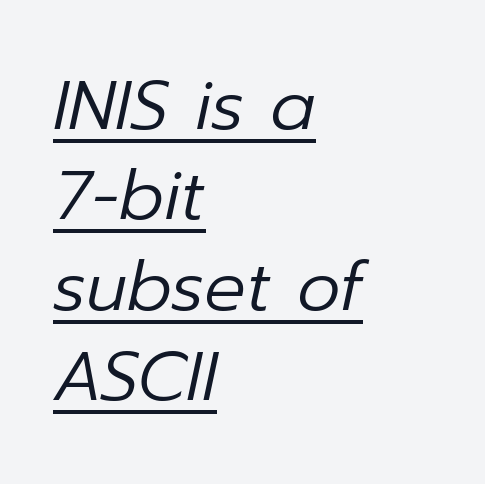
{"italic": "yes", "lean": "right", "slant_degrees": 12, "bold": "no", "weight": "regular", "width": "normal", "stroke_contrast": "low", "x_height": "medium", "monospaced": "no", "underline": "yes", "align": "left", "line_spacing": "normal", "line_spacing_ratio": 1.31, "letter_spacing": "normal", "letter_spacing_em": 0.0, "glyph_px": 69}
